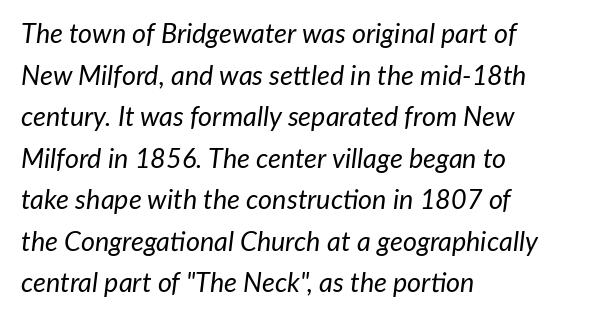
Q: Is the text bold? A: No.
Q: Is the text italic (slanted)? A: Yes, it leans right by about 7 degrees.
Q: Is the text underlined? A: No.
Q: How is the paragraph aligned? A: Left-aligned.
Q: Is the spacing between letters normal or unusually wide? A: Normal.
Q: Is the spacing between lines tight, normal or loose? A: Normal.
